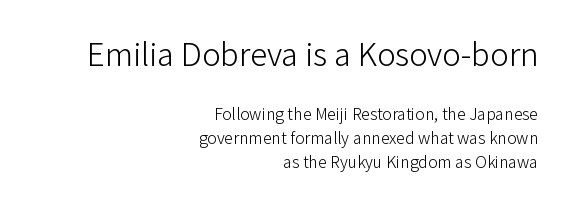
Do the characters align in a grid? No, the font is proportional. In this sample the first text group is rendered at the bigger scale. Line endings align vertically; line beginnings do not. No italicization has been applied; the sample stays upright. Nothing sits at the stroke ends, so this counts as sans-serif.
